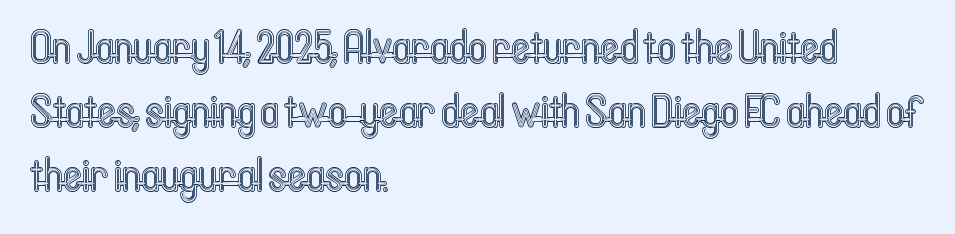
{"italic": "no", "width": "condensed", "x_height": "medium", "monospaced": "no", "underline": "no", "align": "left", "line_spacing": "normal", "line_spacing_ratio": 1.42, "letter_spacing": "normal", "letter_spacing_em": 0.0, "glyph_px": 45}
